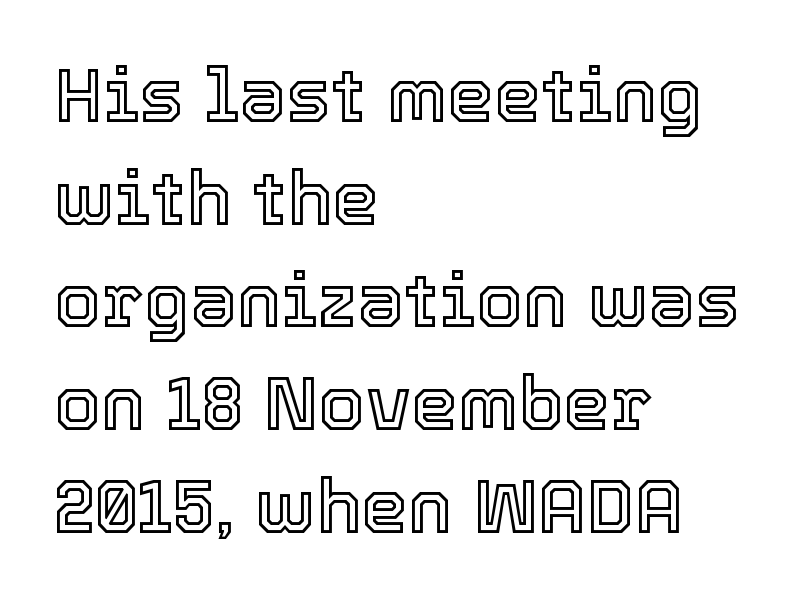
{"italic": "no", "width": "normal", "x_height": "medium", "monospaced": "no", "underline": "no", "align": "left", "line_spacing": "normal", "line_spacing_ratio": 1.37, "letter_spacing": "normal", "letter_spacing_em": 0.0, "glyph_px": 75}
